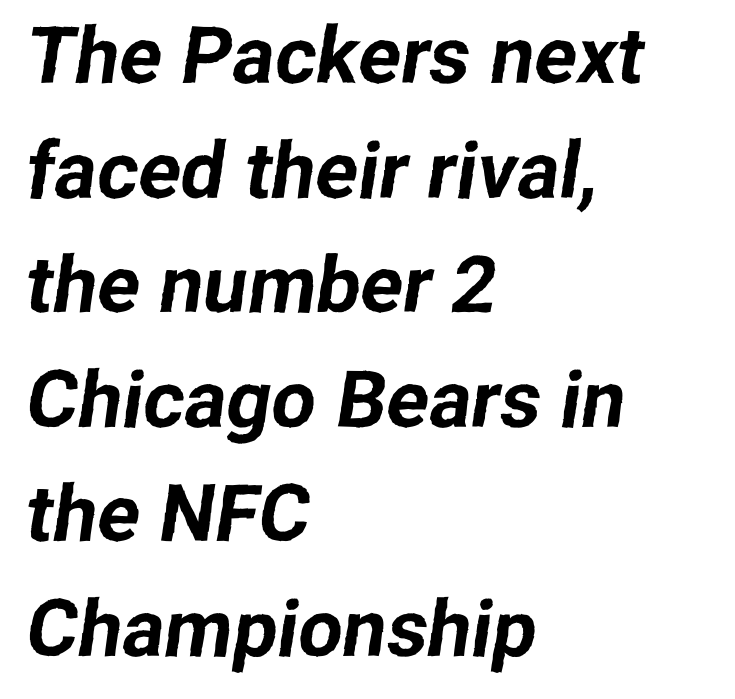
The space beneath each line is pristine and unruled. Between one letter and the next there's only the usual sliver of space. Vertical spacing — default. Observe the absence of serifs on each vertical stroke in this sample. Visually the block forms a straight wall on the left and a jagged coastline on the right. The rendering uses natural spacing where letterforms have individual widths.
